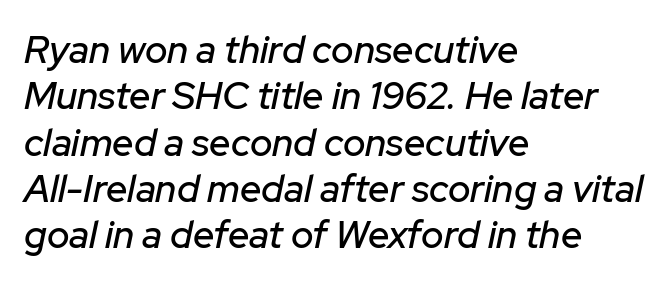
{"italic": "yes", "lean": "right", "slant_degrees": 12, "width": "normal", "stroke_contrast": "low", "x_height": "medium", "monospaced": "no", "underline": "no", "align": "left", "line_spacing_ratio": 1.22, "letter_spacing": "normal", "letter_spacing_em": 0.0, "glyph_px": 38}
